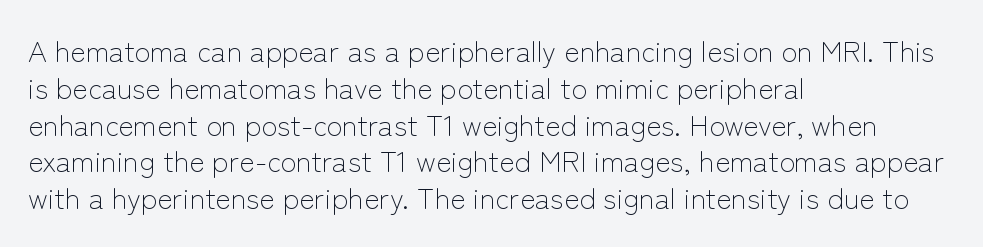
The image shows 29 px light sans-serif type, upright; set left-aligned, normal line spacing (1.27x), normal letter spacing, not underlined; low stroke contrast and a medium x-height.
